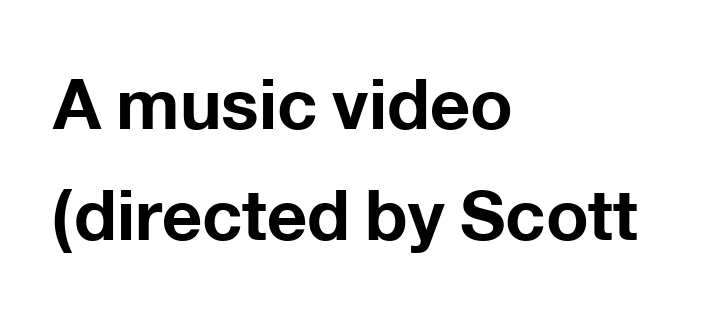
Between one letter and the next there's only the usual sliver of space. Lines of text with bare space underneath. Horizontal alignment here is leftward, the default for most running prose. The typography opts for an upright posture over an oblique one. Compared with typical paragraphs, the rows here are spaced about the same.
